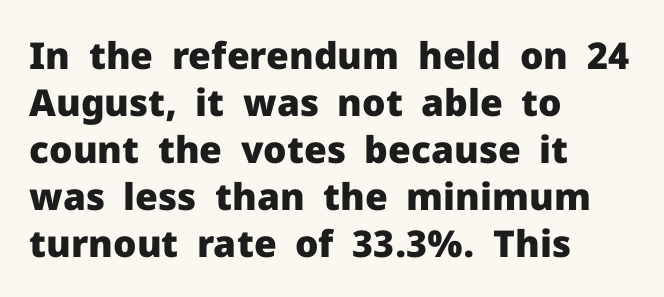
The image shows 37 px heavy sans-serif type, upright; set left-aligned, normal line spacing (1.27x), normal letter spacing, not underlined; low stroke contrast and a medium x-height.
